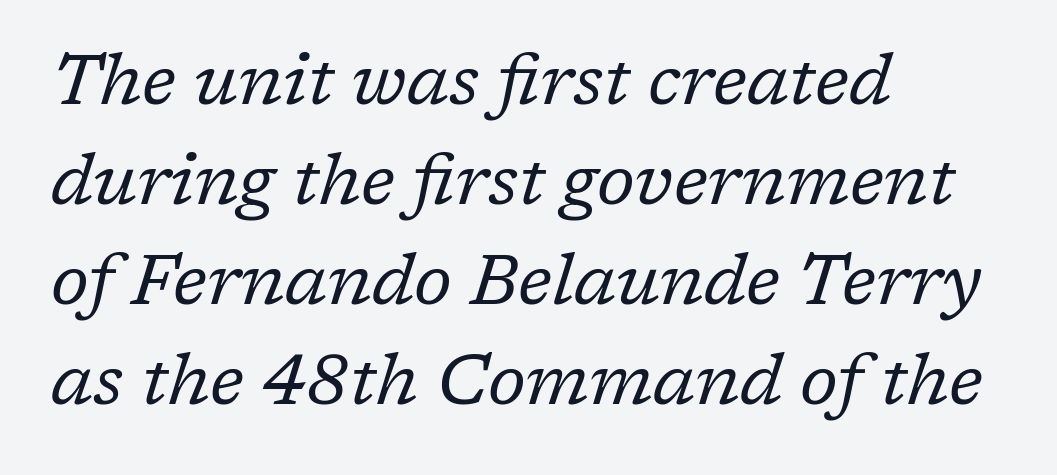
The image shows 71 px regular-weight serif type, italic (leaning right); set left-aligned, normal line spacing (1.41x), normal letter spacing, not underlined; low stroke contrast and a medium x-height.
